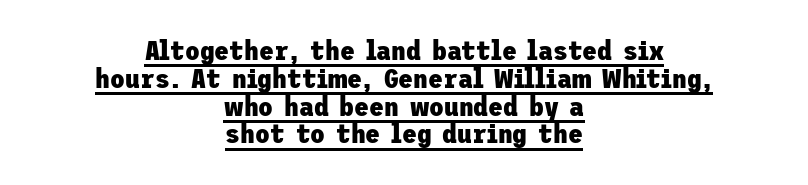
Q: Is the text bold? A: Yes.
Q: Is the text italic (slanted)? A: No, it is upright.
Q: Is the text underlined? A: Yes.
Q: How is the paragraph aligned? A: Centered.
Q: Is the spacing between letters normal or unusually wide? A: Normal.
Q: Is the spacing between lines tight, normal or loose? A: Tight.
